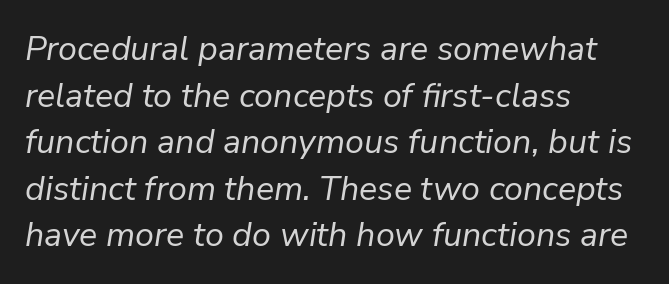
The image shows 34 px regular-weight type, italic (leaning right); set left-aligned, normal line spacing (1.37x), normal letter spacing, not underlined; low stroke contrast and a medium x-height.
